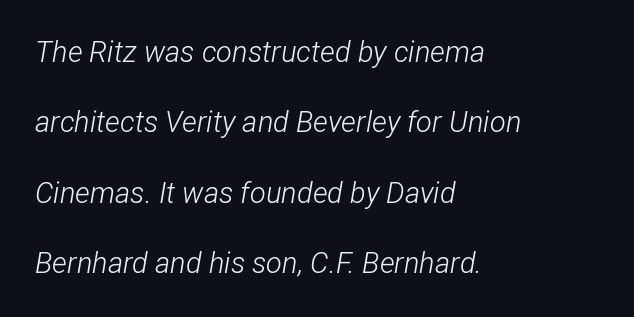
Note the varied advance widths — an 'i' is clearly narrower than an 'm'. Each word holds together tightly as a unit, with standard inter-letter gaps. It's the slanting kind of type. The zone under the glyphs is completely vacant. The ragged edge is on the right, which tells us the setting is flush left.
